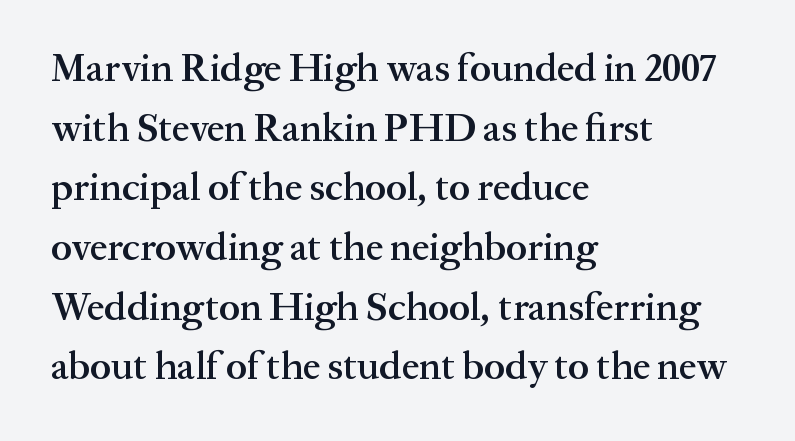
{"serif": "yes", "italic": "no", "bold": "semi", "weight": "semibold", "width": "normal", "stroke_contrast": "medium", "x_height": "medium", "monospaced": "no", "underline": "no", "align": "left", "line_spacing": "normal", "line_spacing_ratio": 1.53, "letter_spacing": "normal", "letter_spacing_em": 0.0, "glyph_px": 39}
